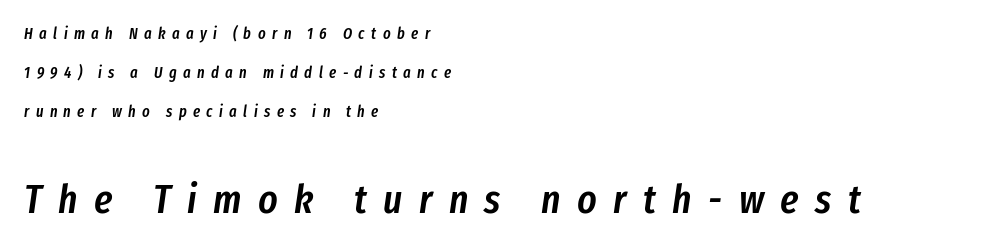
Q: Is the text bold? A: Semi-bold.
Q: Is the text italic (slanted)? A: Yes, it leans right by about 8 degrees.
Q: Is the text underlined? A: No.
Q: How is the paragraph aligned? A: Left-aligned.
Q: Is the spacing between letters normal or unusually wide? A: Unusually wide.
Q: Is the spacing between lines tight, normal or loose? A: Loose.
Q: Which block of text is set in a larger size, the first (top) or the second (bottom)? A: The second (bottom) one.
Q: Width (condensed, normal, or wide)? A: Condensed.
Q: Stroke contrast? A: Low.
Q: x-height? A: Medium.
Q: Monospaced? A: No.
